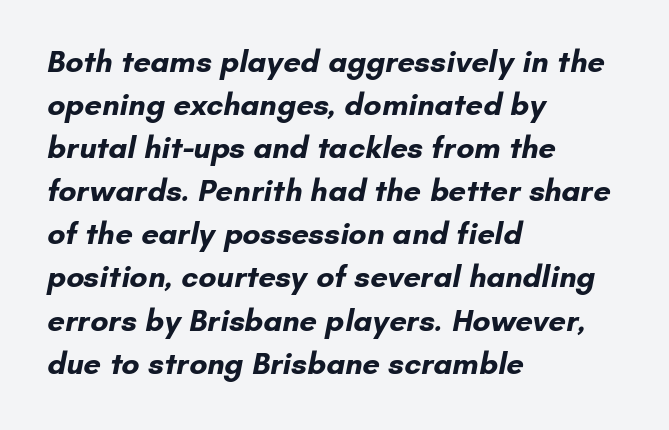
The image shows 31 px bold sans-serif type; set left-aligned, normal line spacing (1.39x), normal letter spacing, not underlined; low stroke contrast and a small x-height.
